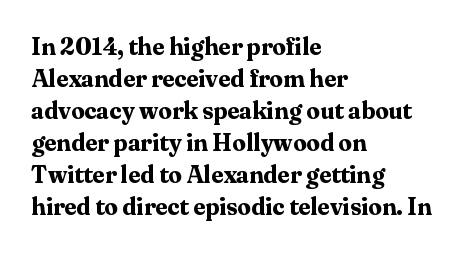
Q: Is the text bold? A: Yes.
Q: Is the text italic (slanted)? A: No, it is upright.
Q: Is the text underlined? A: No.
Q: How is the paragraph aligned? A: Left-aligned.
Q: Is the spacing between letters normal or unusually wide? A: Normal.
Q: Is the spacing between lines tight, normal or loose? A: Normal.
